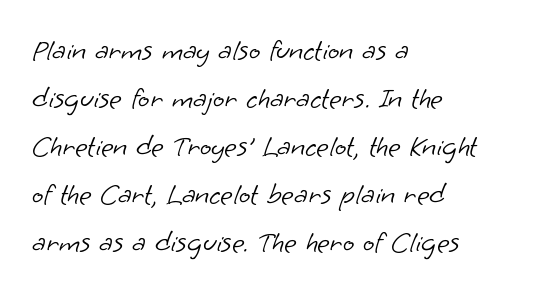
Q: Is the text bold? A: No.
Q: Is the typeface a serif or a sans-serif typeface? A: Sans-serif.
Q: Is the text underlined? A: No.
Q: How is the paragraph aligned? A: Left-aligned.
Q: Is the spacing between letters normal or unusually wide? A: Normal.
Q: Is the spacing between lines tight, normal or loose? A: Normal.
Q: Width (condensed, normal, or wide)? A: Normal.
Q: Stroke contrast? A: Low.
Q: x-height? A: Small.
Q: Monospaced? A: No.
